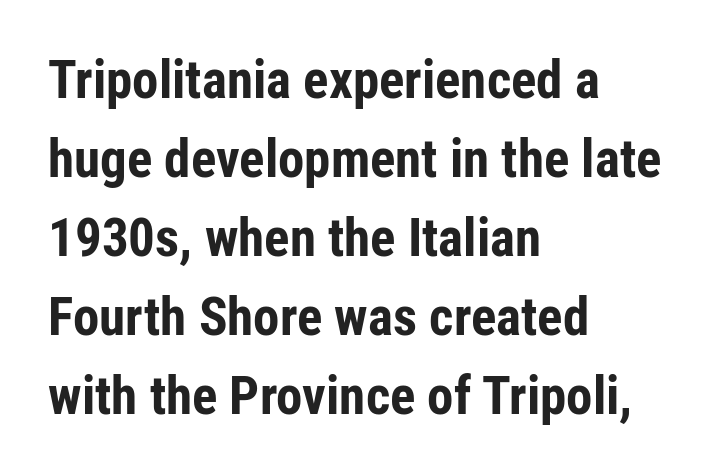
{"serif": "no", "italic": "no", "bold": "yes", "weight": "bold", "width": "condensed", "stroke_contrast": "low", "x_height": "medium", "monospaced": "no", "underline": "no", "align": "left", "line_spacing": "normal", "line_spacing_ratio": 1.49, "letter_spacing": "normal", "letter_spacing_em": 0.0, "glyph_px": 53}
